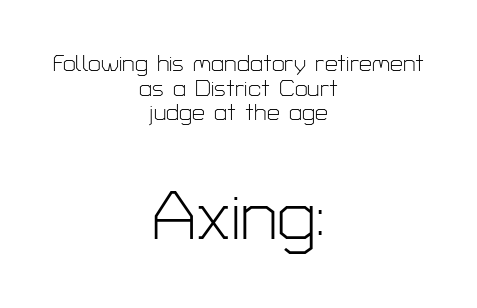
You could call the tracking neutral — neither tight nor loose. Any mark beneath the type? The region is blank. Do the characters align in a grid? No, the font is proportional. The face looks like a standard text weight, possibly lighter.
